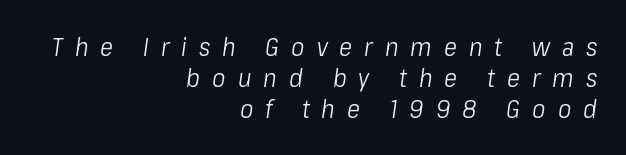
Q: Is the text bold? A: No.
Q: Is the text italic (slanted)? A: Yes, it leans right by about 8 degrees.
Q: Is the text underlined? A: No.
Q: How is the paragraph aligned? A: Right-aligned.
Q: Is the spacing between letters normal or unusually wide? A: Unusually wide.
